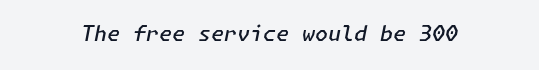
The image shows 21 px text type, italic (leaning right); set normal letter spacing, not underlined.
